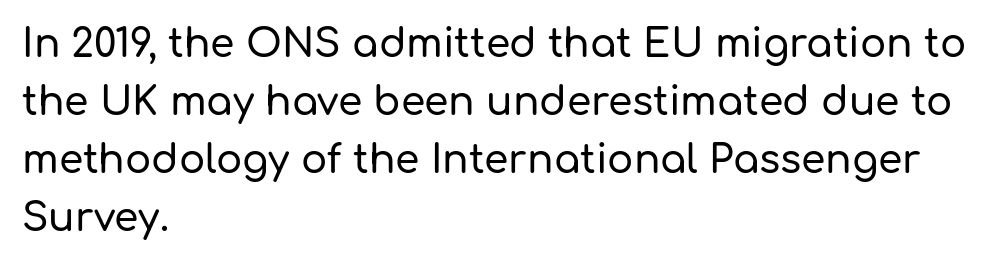
Q: Is the text italic (slanted)? A: No, it is upright.
Q: Is the typeface a serif or a sans-serif typeface? A: Sans-serif.
Q: Is the text underlined? A: No.
Q: How is the paragraph aligned? A: Left-aligned.
Q: Is the spacing between letters normal or unusually wide? A: Normal.
Q: Is the spacing between lines tight, normal or loose? A: Normal.
Q: Width (condensed, normal, or wide)? A: Normal.
Q: Stroke contrast? A: Low.
Q: x-height? A: Medium.
Q: Monospaced? A: No.
